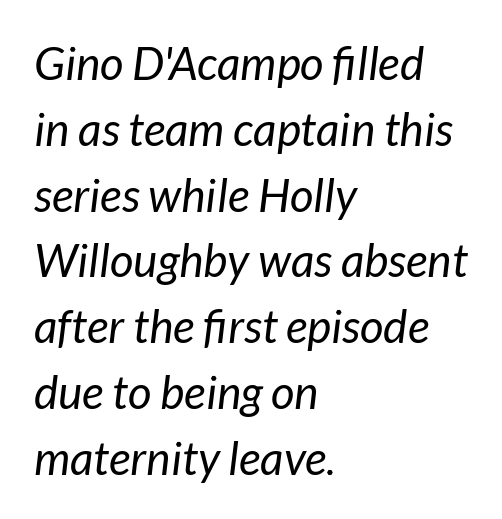
The image shows 46 px regular-weight type, italic (leaning right); set left-aligned, normal line spacing (1.43x), normal letter spacing, not underlined; low stroke contrast and a medium x-height.
